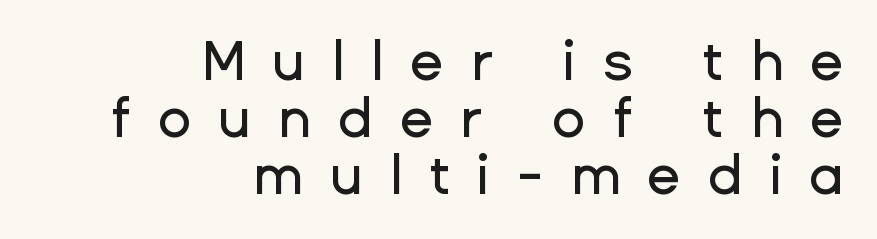
{"serif": "no", "italic": "no", "width": "normal", "stroke_contrast": "low", "x_height": "medium", "monospaced": "no", "underline": "no", "align": "right", "line_spacing": "tight", "line_spacing_ratio": 1.04, "letter_spacing": "wide", "letter_spacing_em": 0.49, "glyph_px": 55}
